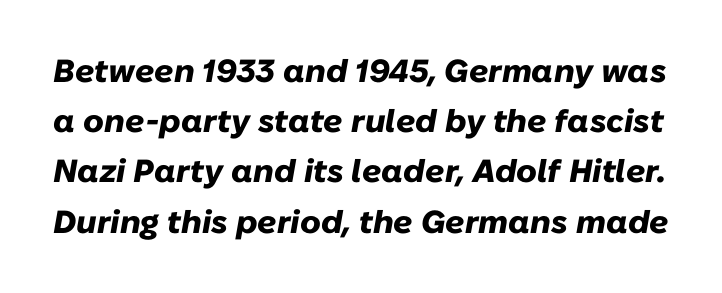
The image shows 32 px heavy type, italic (leaning right); set normal line spacing (1.57x), normal letter spacing, not underlined; low stroke contrast and a medium x-height.
